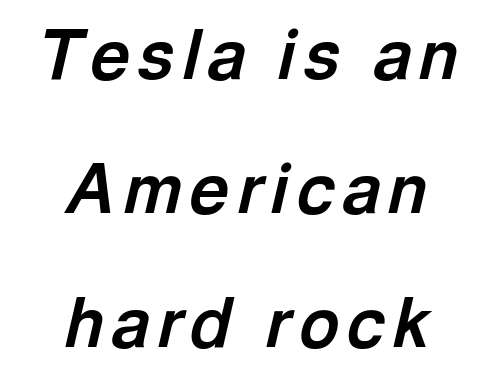
{"italic": "yes", "lean": "right", "slant_degrees": 13, "bold": "yes", "weight": "bold", "width": "normal", "x_height": "medium", "monospaced": "no", "underline": "no", "align": "center", "line_spacing": "loose", "line_spacing_ratio": 1.97, "glyph_px": 68}
